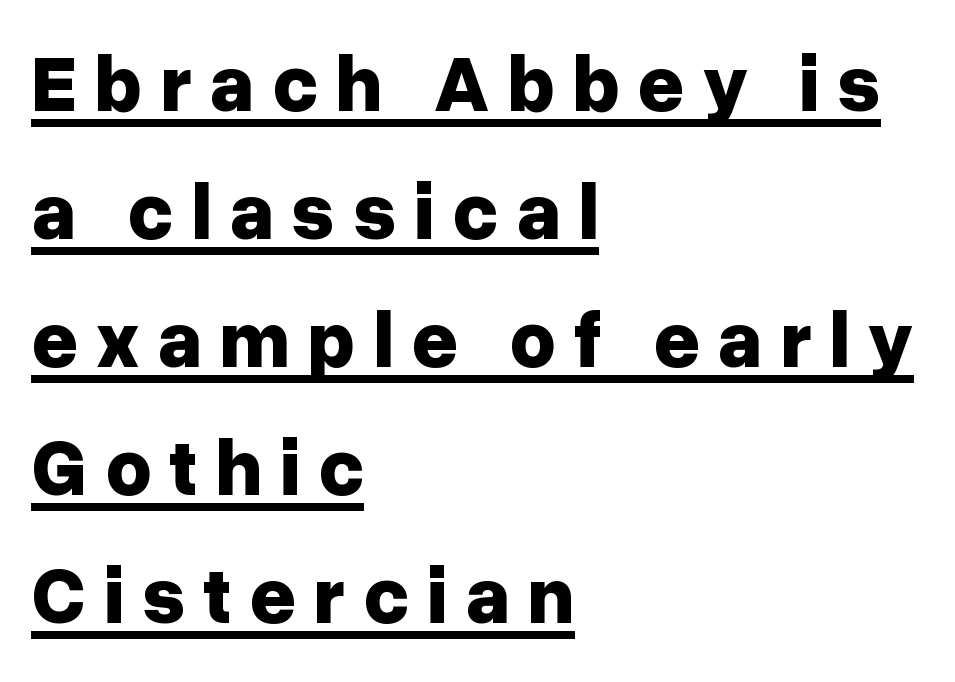
{"serif": "no", "italic": "no", "bold": "yes", "weight": "bold", "width": "normal", "stroke_contrast": "low", "x_height": "medium", "monospaced": "no", "underline": "yes", "align": "left", "line_spacing": "normal", "line_spacing_ratio": 1.6, "letter_spacing": "wide", "letter_spacing_em": 0.22, "glyph_px": 80}
